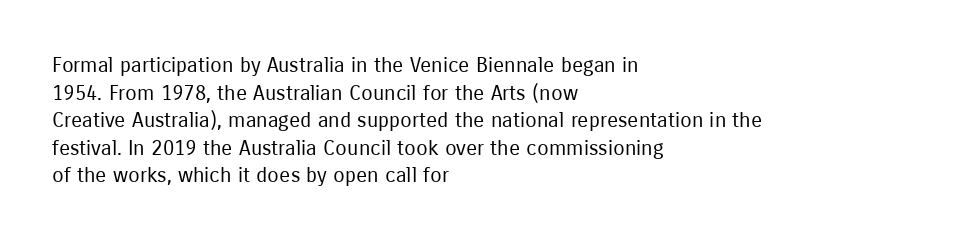
{"italic": "no", "bold": "no", "underline": "no", "align": "left", "line_spacing": "normal", "line_spacing_ratio": 1.31, "letter_spacing": "normal", "letter_spacing_em": 0.0, "glyph_px": 21}
